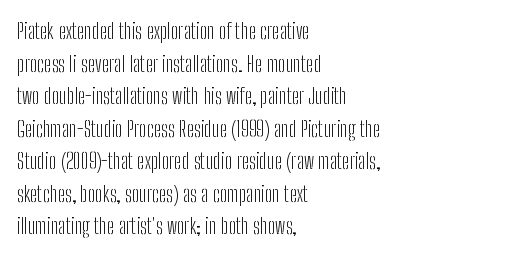
Rows of type keep a routine distance in the vertical direction. The space beneath each line is pristine and unruled. Which margin do the lines hug? The left one — the right edge is uneven. The letterforms sit shoulder to shoulder at normal distance.
